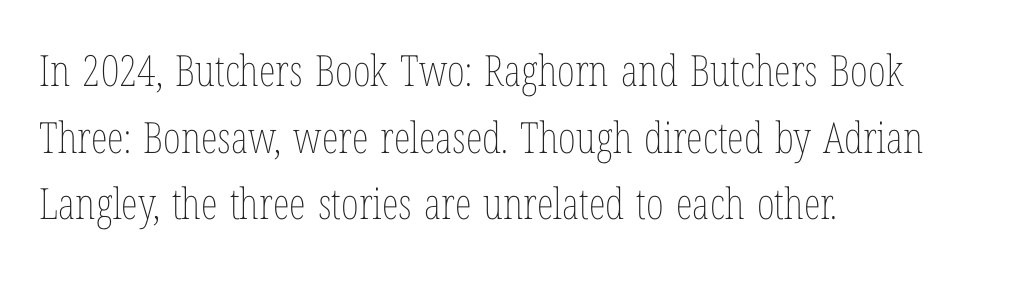
This sample uses plain, unmodified letter spacing. Is the stroke heavy? The answer is a plain regular-or-lighter. Caption: multi-line text, flush left, ragged right. Vertically, the passage feels balanced, rows spaced as you'd expect. You could not count columns in this text — the font is proportionally spaced.
